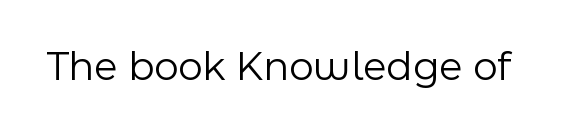
Q: Is the text bold? A: No.
Q: Is the text italic (slanted)? A: No, it is upright.
Q: Is the typeface a serif or a sans-serif typeface? A: Sans-serif.
Q: Is the text underlined? A: No.
Q: Is the spacing between letters normal or unusually wide? A: Normal.
Q: Width (condensed, normal, or wide)? A: Normal.
Q: x-height? A: Medium.
Q: Monospaced? A: No.
